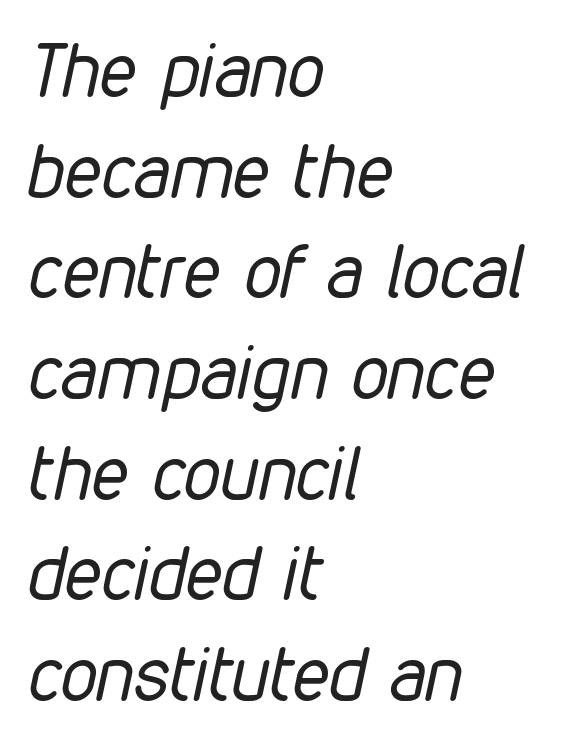
{"italic": "yes", "lean": "right", "slant_degrees": 12, "bold": "no", "weight": "regular", "width": "condensed", "stroke_contrast": "low", "x_height": "medium", "monospaced": "no", "underline": "no", "align": "left", "line_spacing": "normal", "line_spacing_ratio": 1.36, "letter_spacing": "normal", "letter_spacing_em": 0.0, "glyph_px": 74}
